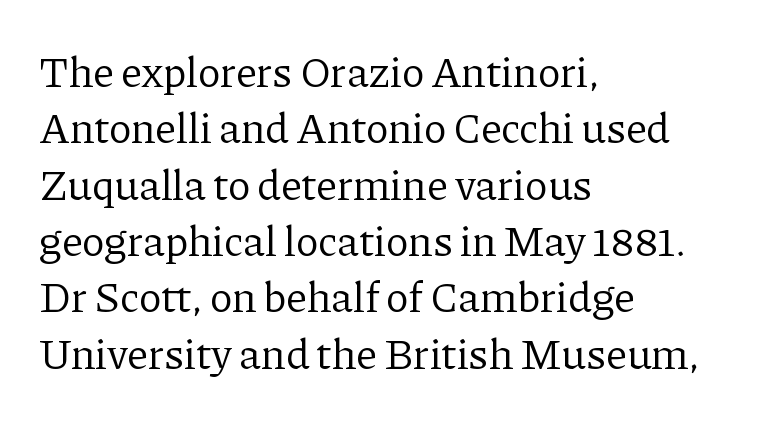
{"serif": "yes", "italic": "no", "bold": "no", "weight": "regular", "width": "normal", "stroke_contrast": "low", "x_height": "medium", "monospaced": "no", "underline": "no", "align": "left", "line_spacing": "normal", "line_spacing_ratio": 1.31, "letter_spacing": "normal", "letter_spacing_em": 0.0, "glyph_px": 43}
